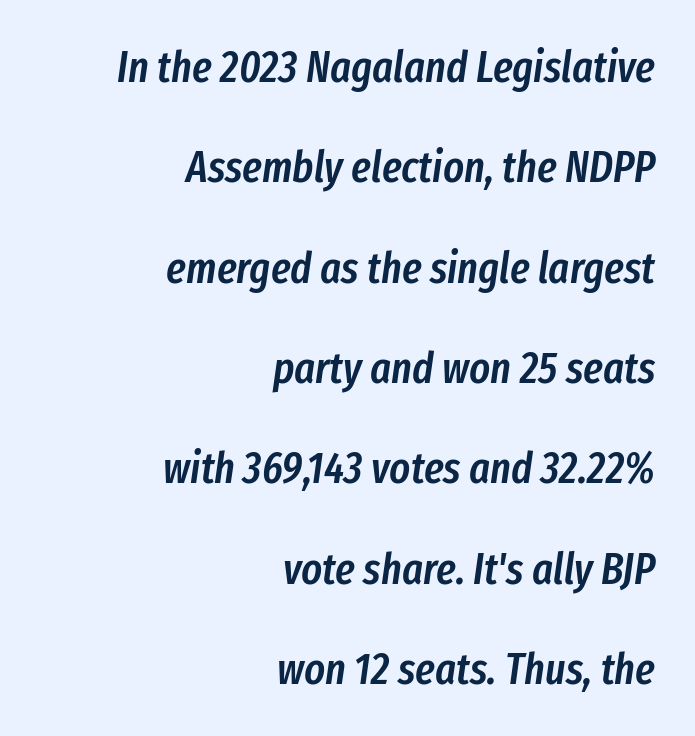
A semibold gives these letters moderate extra thickness, short of bold. This sample uses an oblique cut, with every glyph tilted off the vertical. Rows of type keep a wide berth in the vertical direction. The strip under each line holds only bare page. Does extra space separate the letters? No, they use regular spacing. The letters advance in unequal steps, a hallmark of proportional type.
